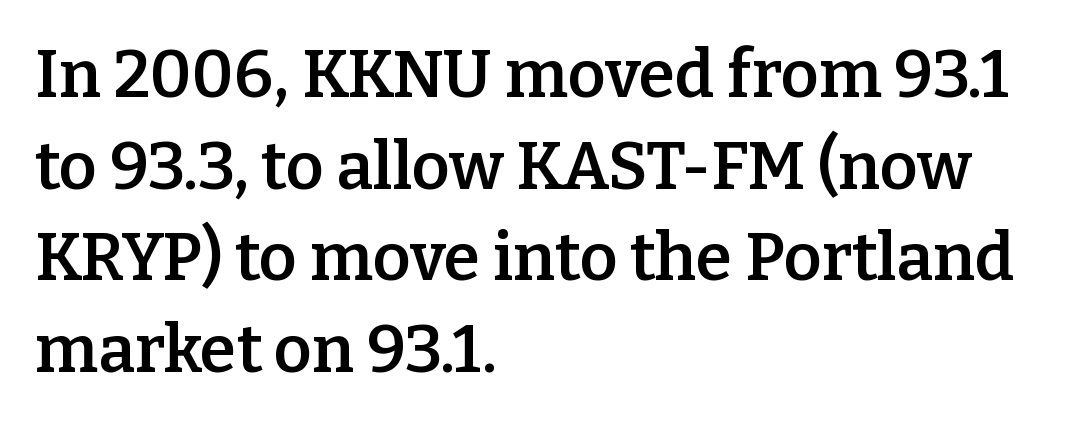
{"serif": "yes", "italic": "no", "bold": "semi", "weight": "semibold", "width": "normal", "stroke_contrast": "low", "x_height": "medium", "monospaced": "no", "underline": "no", "align": "left", "line_spacing": "normal", "line_spacing_ratio": 1.39, "letter_spacing": "normal", "letter_spacing_em": 0.0, "glyph_px": 66}
